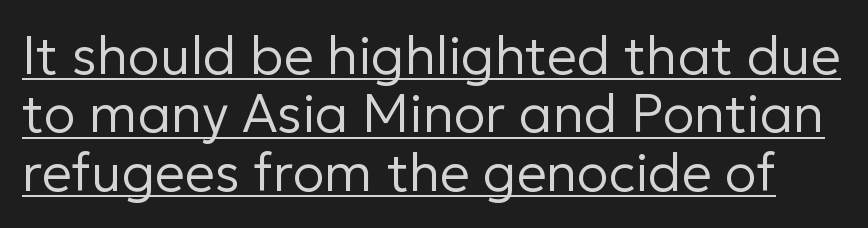
{"serif": "no", "italic": "no", "bold": "no", "weight": "regular", "width": "normal", "stroke_contrast": "low", "x_height": "medium", "monospaced": "no", "underline": "yes", "line_spacing": "tight", "line_spacing_ratio": 1.1, "letter_spacing": "normal", "letter_spacing_em": 0.0, "glyph_px": 53}
